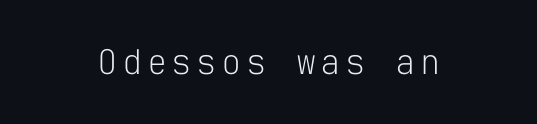
Q: Is the text bold? A: No.
Q: Is the text italic (slanted)? A: No, it is upright.
Q: Is the typeface a serif or a sans-serif typeface? A: Sans-serif.
Q: Is the text underlined? A: No.
Q: How is the paragraph aligned? A: Centered.
Q: Width (condensed, normal, or wide)? A: Normal.
Q: Stroke contrast? A: Low.
Q: x-height? A: Medium.
Q: Monospaced? A: Yes.
